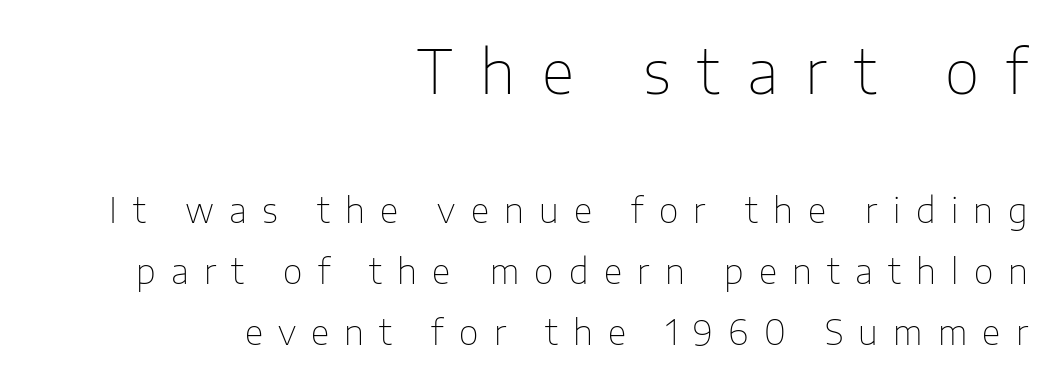
{"serif": "no", "italic": "no", "bold": "no", "weight": "thin", "width": "normal", "stroke_contrast": "low", "x_height": "medium", "monospaced": "no", "underline": "no", "align": "right", "line_spacing_ratio": 1.79, "letter_spacing": "wide", "letter_spacing_em": 0.45, "larger_block": "first", "size_ratio": 1.76, "glyph_px": 60}
